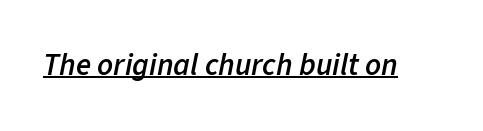
The image shows 31 px semibold type, italic (leaning right); set normal letter spacing, underlined; low stroke contrast and a medium x-height.
